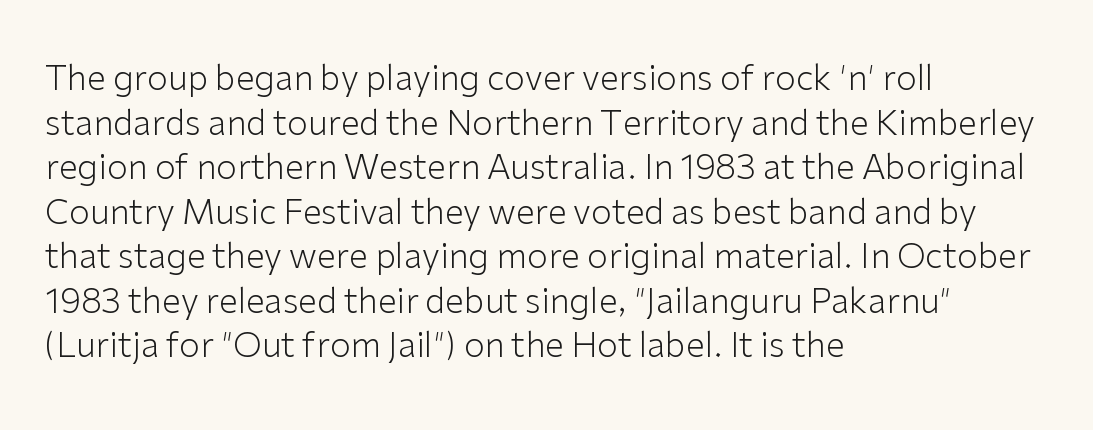
{"serif": "no", "italic": "no", "bold": "no", "weight": "light", "width": "normal", "stroke_contrast": "low", "x_height": "medium", "monospaced": "no", "underline": "no", "align": "left", "line_spacing": "normal", "line_spacing_ratio": 1.31, "letter_spacing": "normal", "letter_spacing_em": 0.0, "glyph_px": 34}
